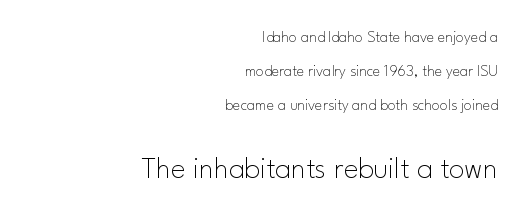
Nope, not italic — everything's standing straight. Each word holds together tightly as a unit, with standard inter-letter gaps. Spacing verdict: proportional, widths tailored to each character. The passage shown is typeset with a sans-serif family. Unmarked baselines from the first word to the last.
